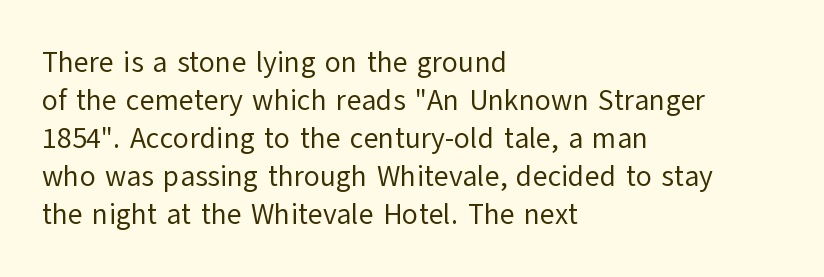
Q: Is the text bold? A: No.
Q: Is the text italic (slanted)? A: No, it is upright.
Q: Is the typeface a serif or a sans-serif typeface? A: Sans-serif.
Q: Is the text underlined? A: No.
Q: How is the paragraph aligned? A: Left-aligned.
Q: Is the spacing between letters normal or unusually wide? A: Normal.
Q: Is the spacing between lines tight, normal or loose? A: Normal.
Q: Width (condensed, normal, or wide)? A: Normal.
Q: Stroke contrast? A: Low.
Q: x-height? A: Medium.
Q: Monospaced? A: No.
